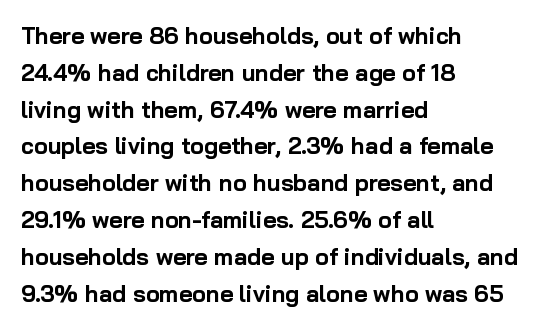
The passage shown stacks its lines at a standard gap. The rag falls on the right side of this text block. Nope, not italic — everything's standing straight. Rule under the text: the space is simply empty. The face used here is rendered with its standard letterfit.
